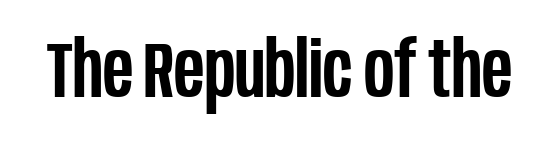
{"serif": "no", "italic": "no", "bold": "semi", "weight": "semibold", "width": "condensed", "stroke_contrast": "low", "x_height": "large", "monospaced": "no", "underline": "no", "letter_spacing": "normal", "letter_spacing_em": 0.0, "glyph_px": 77}
